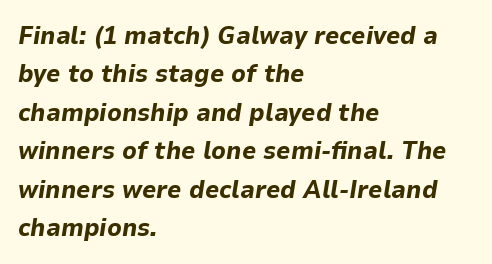
Q: Is the text bold? A: Yes.
Q: Is the text italic (slanted)? A: Yes, it leans right by about 9 degrees.
Q: Is the text underlined? A: No.
Q: How is the paragraph aligned? A: Left-aligned.
Q: Is the spacing between letters normal or unusually wide? A: Normal.
Q: Is the spacing between lines tight, normal or loose? A: Normal.
